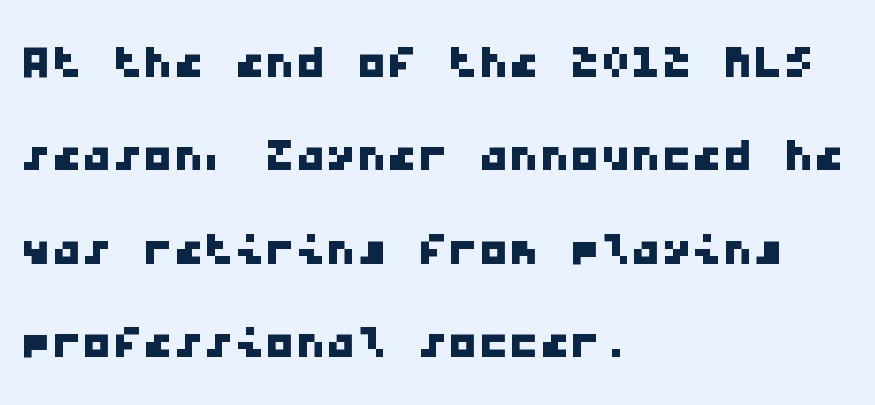
Does extra space separate the letters? No, they use regular spacing. Honestly, the row spacing looks completely unremarkable. In CSS terms this would be text-align: left. The zone under the glyphs is completely vacant.
